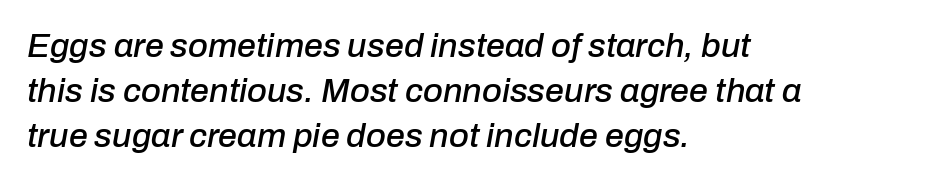
Rendered with sloped, italic letterforms. These lines keep a tight, regular rhythm from letter to letter. Each row of text sits above clean, open space. Regular leading. Is this a fixed-width face? No — the glyphs have proportional, varying widths. All the whitespace from short lines collects on the right.
